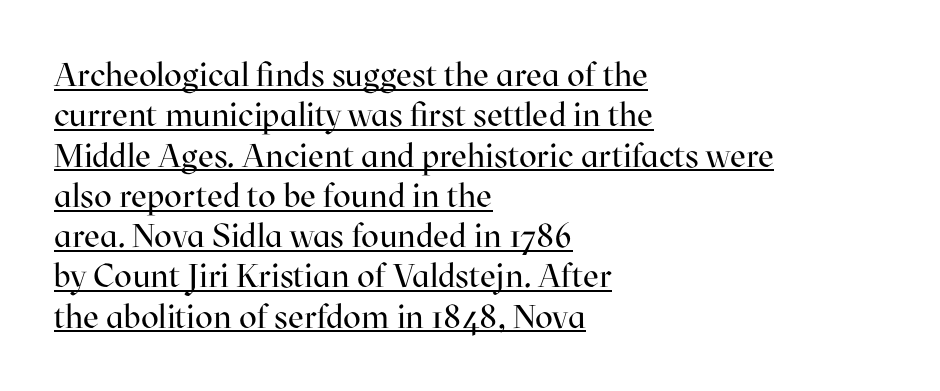
The image shows 33 px regular-weight serif type, upright; set left-aligned, line spacing 1.22x, normal letter spacing, underlined; high stroke contrast and a medium x-height.
